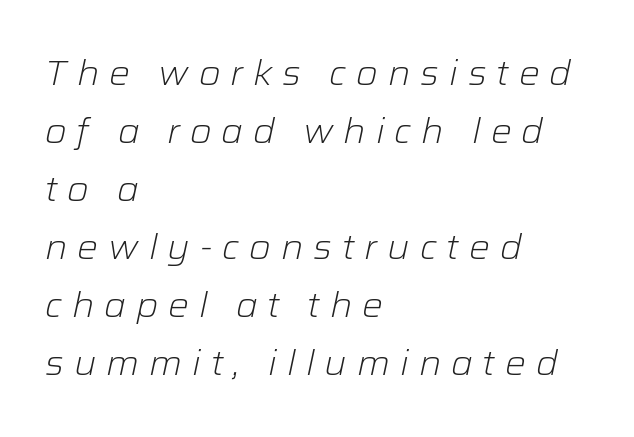
The image shows 35 px light type, italic (leaning right); set left-aligned, normal line spacing (1.66x), unusually wide letter spacing (+0.28 em), not underlined; low stroke contrast and a medium x-height.
